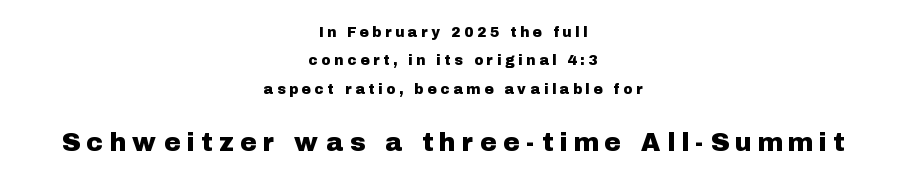
Words float on clear page, feet unadorned. Reading down the block, each line starts at a different indent, mirrored at its end. The block sitting lower on the canvas is the one with enlarged characters. Ascenders rise straight up at ninety degrees. The letterforms stand isolated, each surrounded by extra space.
